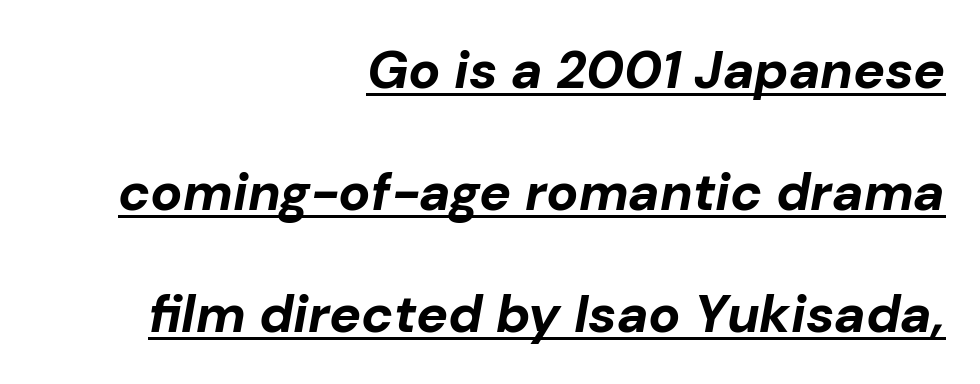
Q: Is the text bold? A: Yes.
Q: Is the text italic (slanted)? A: Yes, it leans right by about 10 degrees.
Q: Is the text underlined? A: Yes.
Q: How is the paragraph aligned? A: Right-aligned.
Q: Is the spacing between letters normal or unusually wide? A: Normal.
Q: Is the spacing between lines tight, normal or loose? A: Loose.
Q: Width (condensed, normal, or wide)? A: Normal.
Q: Stroke contrast? A: Low.
Q: x-height? A: Medium.
Q: Monospaced? A: No.
